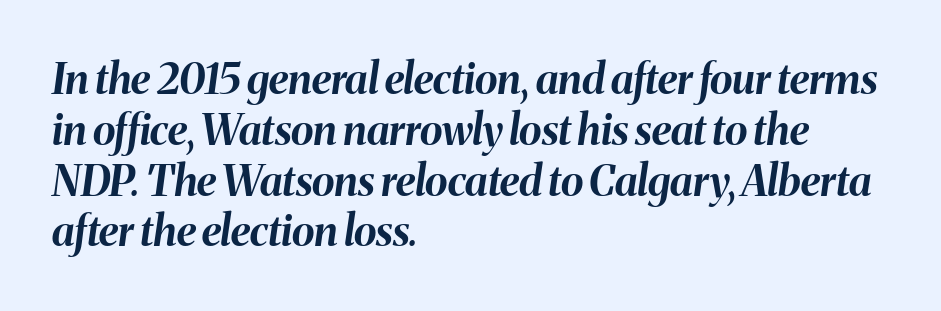
The image shows 42 px bold type, italic (leaning right); set left-aligned, line spacing 1.21x, normal letter spacing, not underlined; medium stroke contrast and a medium x-height.
